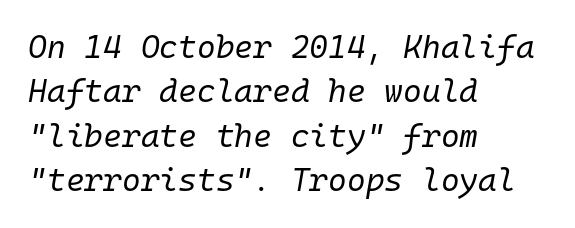
Q: Is the text bold? A: No.
Q: Is the text italic (slanted)? A: Yes, it leans right by about 10 degrees.
Q: Is the text underlined? A: No.
Q: How is the paragraph aligned? A: Left-aligned.
Q: Is the spacing between letters normal or unusually wide? A: Normal.
Q: Is the spacing between lines tight, normal or loose? A: Normal.
Q: Width (condensed, normal, or wide)? A: Normal.
Q: Stroke contrast? A: Low.
Q: x-height? A: Medium.
Q: Monospaced? A: Yes.
